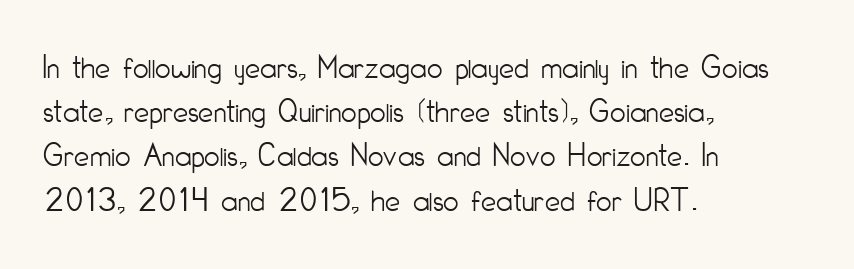
{"serif": "no", "italic": "no", "bold": "no", "weight": "light", "width": "condensed", "stroke_contrast": "low", "x_height": "small", "monospaced": "no", "underline": "no", "align": "left", "line_spacing": "normal", "line_spacing_ratio": 1.3, "letter_spacing": "normal", "letter_spacing_em": 0.0, "glyph_px": 34}
